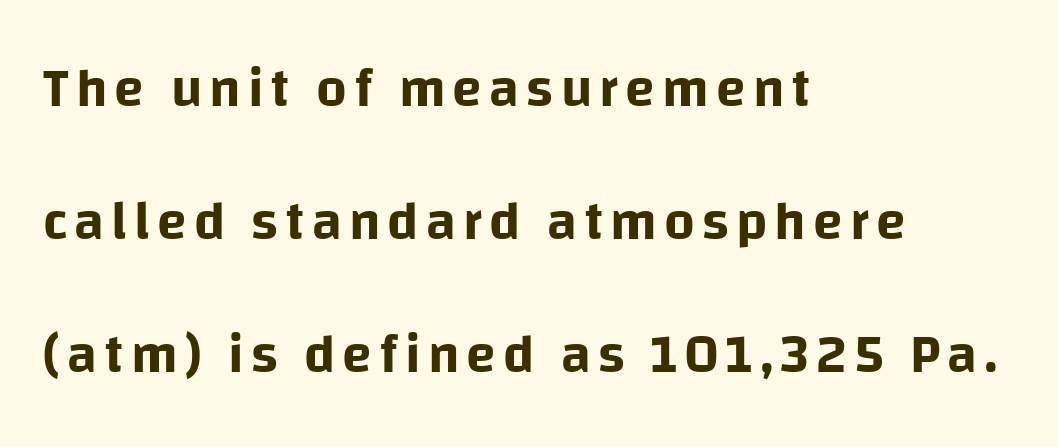
Q: Is the text italic (slanted)? A: No, it is upright.
Q: Is the typeface a serif or a sans-serif typeface? A: Sans-serif.
Q: Is the text underlined? A: No.
Q: How is the paragraph aligned? A: Left-aligned.
Q: Is the spacing between lines tight, normal or loose? A: Loose.
Q: Width (condensed, normal, or wide)? A: Normal.
Q: Stroke contrast? A: Low.
Q: x-height? A: Large.
Q: Monospaced? A: No.
